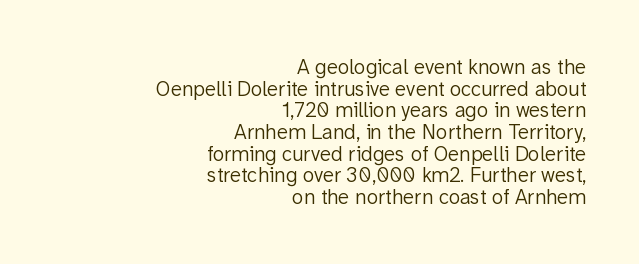
Q: Is the text bold? A: No.
Q: Is the text italic (slanted)? A: No, it is upright.
Q: Is the text underlined? A: No.
Q: How is the paragraph aligned? A: Right-aligned.
Q: Is the spacing between letters normal or unusually wide? A: Normal.
Q: Is the spacing between lines tight, normal or loose? A: Tight.
